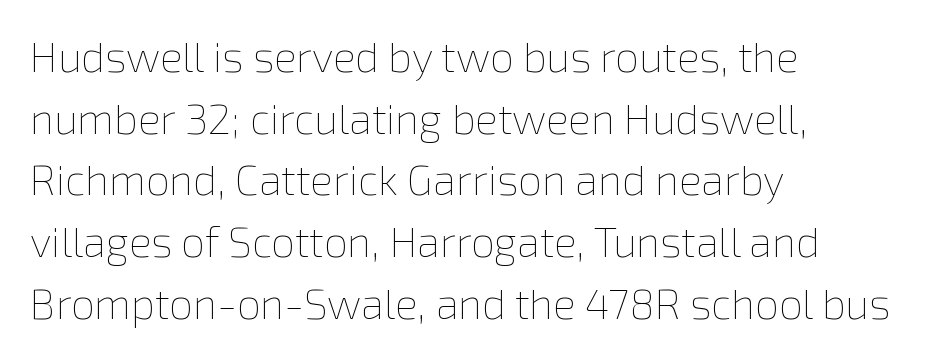
Regarding leading, the lines here are spaced in the standard way. Beneath every word, the page is bare. Think of a printed novel: that variable character pitch is what you see here. The lettering holds an erect, upright posture throughout. The paragraph has a hard left edge and a soft right edge.
